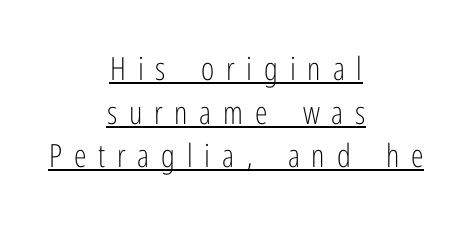
Q: Is the text bold? A: No.
Q: Is the text italic (slanted)? A: No, it is upright.
Q: Is the typeface a serif or a sans-serif typeface? A: Sans-serif.
Q: Is the text underlined? A: Yes.
Q: How is the paragraph aligned? A: Centered.
Q: Is the spacing between letters normal or unusually wide? A: Unusually wide.
Q: Is the spacing between lines tight, normal or loose? A: Normal.
Q: Width (condensed, normal, or wide)? A: Condensed.
Q: Stroke contrast? A: Low.
Q: x-height? A: Medium.
Q: Monospaced? A: No.
